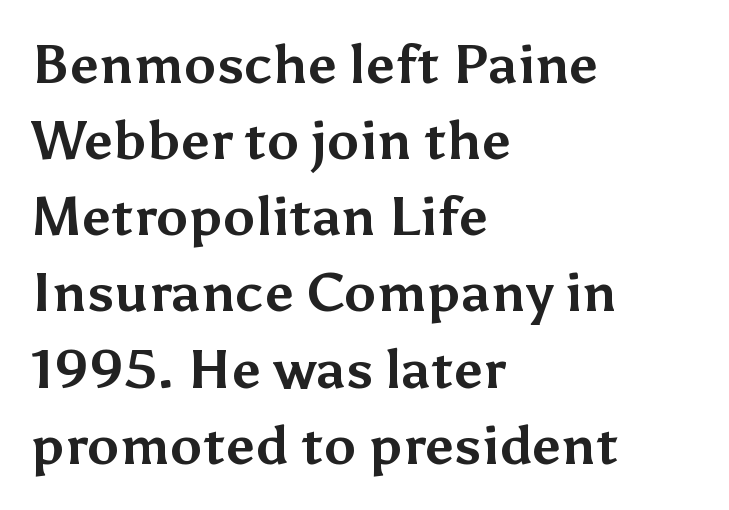
The image shows 54 px bold sans-serif type, upright; set left-aligned, normal line spacing (1.41x), normal letter spacing, not underlined; medium stroke contrast and a medium x-height.
